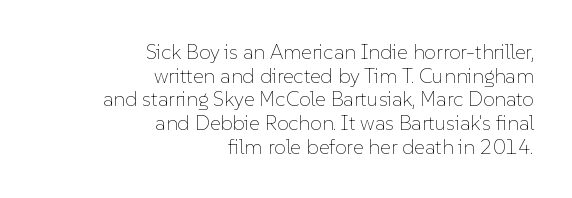
The image shows 21 px text type, upright; set right-aligned, tight line spacing (1.13x), normal letter spacing, not underlined.
